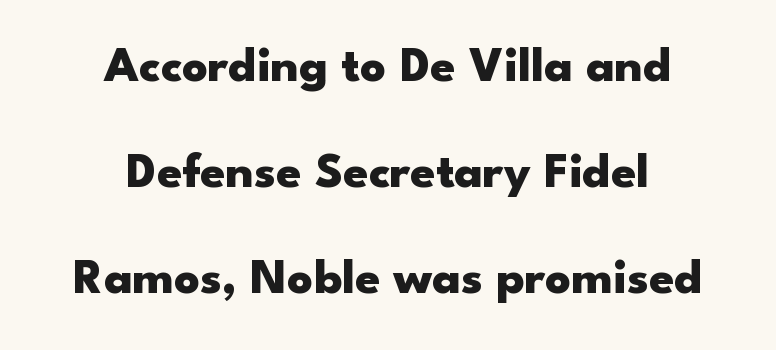
Q: Is the text bold? A: Yes.
Q: Is the text italic (slanted)? A: No, it is upright.
Q: Is the typeface a serif or a sans-serif typeface? A: Sans-serif.
Q: Is the text underlined? A: No.
Q: How is the paragraph aligned? A: Centered.
Q: Is the spacing between letters normal or unusually wide? A: Normal.
Q: Is the spacing between lines tight, normal or loose? A: Loose.
Q: Width (condensed, normal, or wide)? A: Wide.
Q: Stroke contrast? A: Low.
Q: x-height? A: Small.
Q: Monospaced? A: No.
